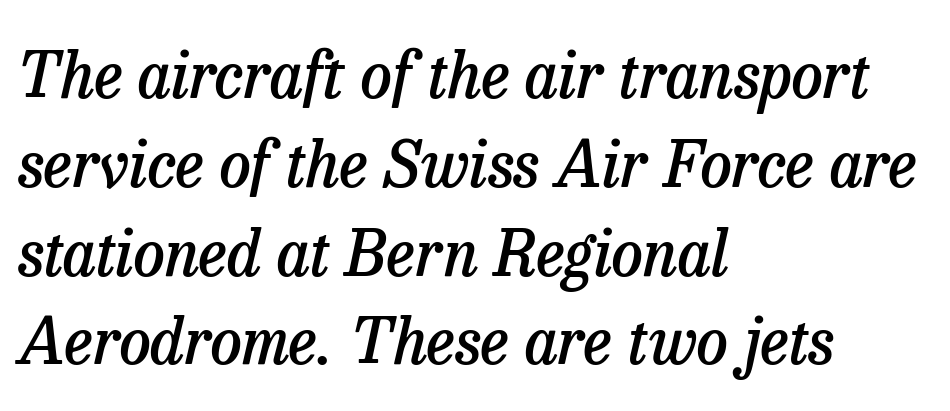
The image shows 63 px semibold serif type, italic (leaning right); set left-aligned, normal line spacing (1.41x), normal letter spacing, not underlined; low stroke contrast and a medium x-height.
